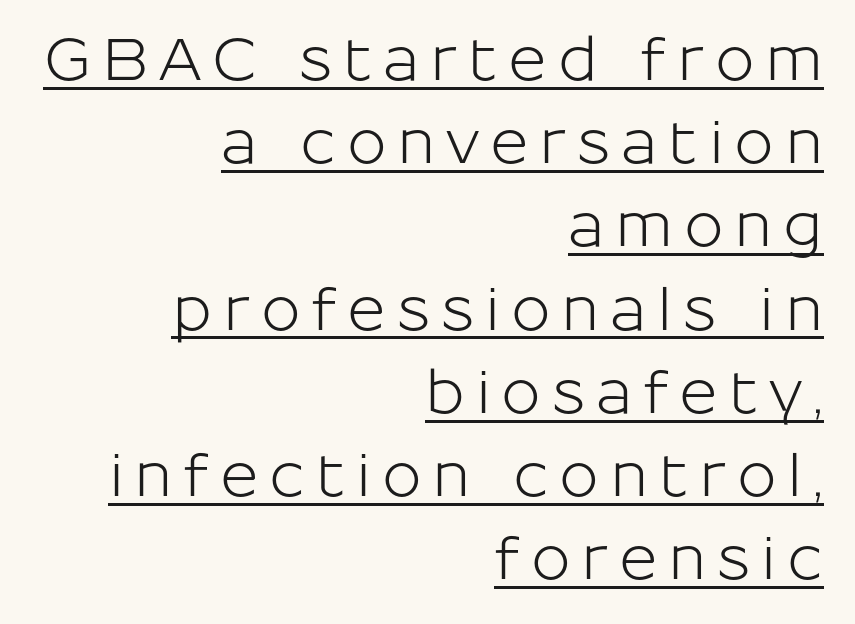
Q: Is the text italic (slanted)? A: No, it is upright.
Q: Is the typeface a serif or a sans-serif typeface? A: Sans-serif.
Q: Is the text underlined? A: Yes.
Q: How is the paragraph aligned? A: Right-aligned.
Q: Is the spacing between lines tight, normal or loose? A: Normal.
Q: Width (condensed, normal, or wide)? A: Normal.
Q: Stroke contrast? A: Low.
Q: x-height? A: Medium.
Q: Monospaced? A: No.
